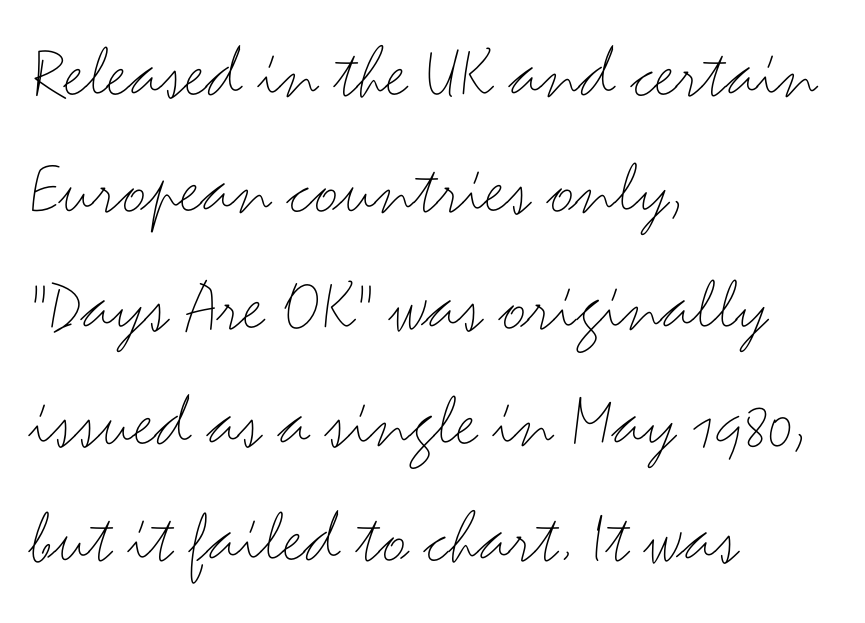
{"serif": "no", "bold": "no", "weight": "thin", "width": "wide", "stroke_contrast": "medium", "x_height": "small", "monospaced": "no", "underline": "no", "align": "left", "line_spacing": "normal", "line_spacing_ratio": 1.51, "letter_spacing": "normal", "letter_spacing_em": 0.0, "glyph_px": 77}
